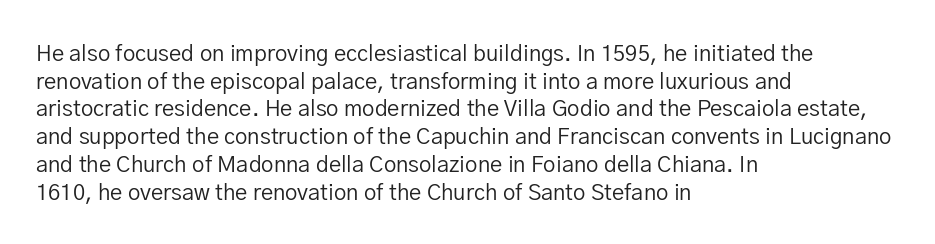
The typeface has the unassuming heft of standard copy or less. Vertical strokes here are truly vertical. A clean baseline with only descenders dipping below it. Default kerning and tracking; the words read as compact shapes.
